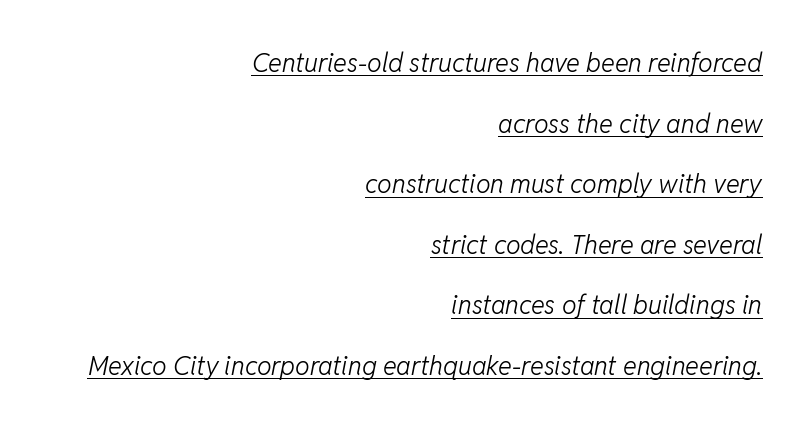
{"italic": "yes", "lean": "right", "slant_degrees": 11, "bold": "no", "underline": "yes", "align": "right", "line_spacing": "loose", "line_spacing_ratio": 2.33, "letter_spacing": "normal", "letter_spacing_em": 0.0, "glyph_px": 26}
